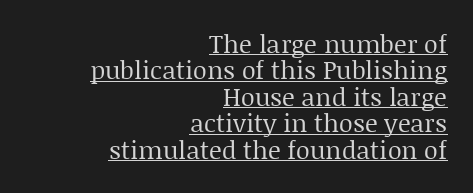
The image shows 25 px text type, upright; set right-aligned, tight line spacing (1.06x), normal letter spacing, underlined.
